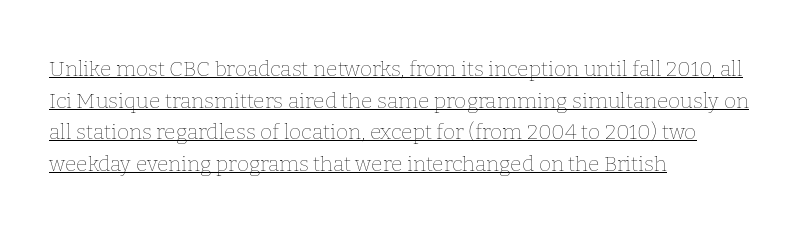
{"italic": "no", "bold": "no", "underline": "yes", "align": "left", "line_spacing": "normal", "line_spacing_ratio": 1.51, "letter_spacing": "normal", "letter_spacing_em": 0.0, "glyph_px": 21}
